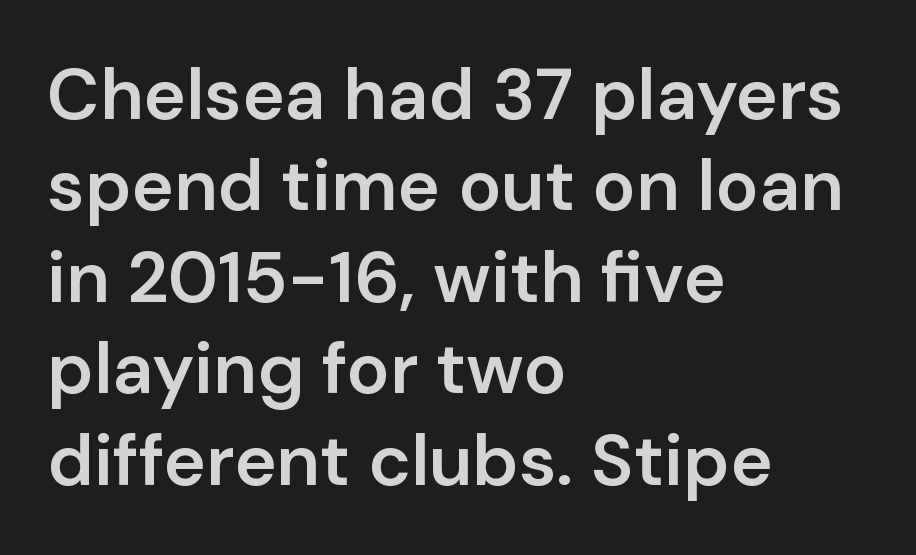
{"serif": "no", "italic": "no", "bold": "semi", "weight": "semibold", "width": "normal", "stroke_contrast": "low", "x_height": "medium", "monospaced": "no", "underline": "no", "align": "left", "line_spacing": "normal", "line_spacing_ratio": 1.27, "letter_spacing": "normal", "letter_spacing_em": 0.0, "glyph_px": 72}
